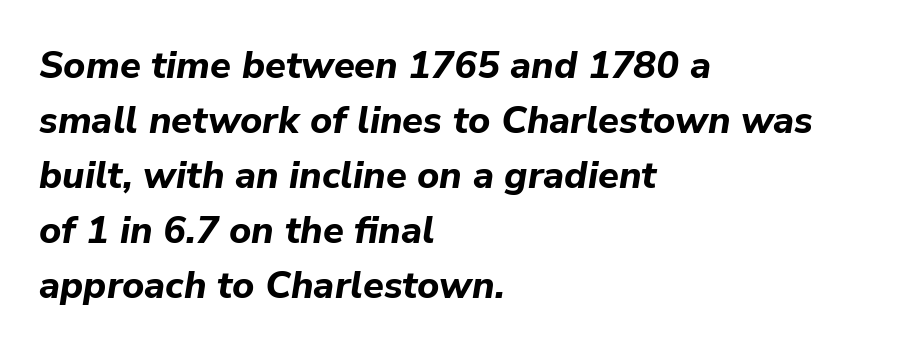
Q: Is the text bold? A: Yes.
Q: Is the text italic (slanted)? A: Yes, it leans right by about 9 degrees.
Q: Is the text underlined? A: No.
Q: How is the paragraph aligned? A: Left-aligned.
Q: Is the spacing between letters normal or unusually wide? A: Normal.
Q: Is the spacing between lines tight, normal or loose? A: Normal.
Q: Width (condensed, normal, or wide)? A: Normal.
Q: Stroke contrast? A: Low.
Q: x-height? A: Medium.
Q: Monospaced? A: No.
